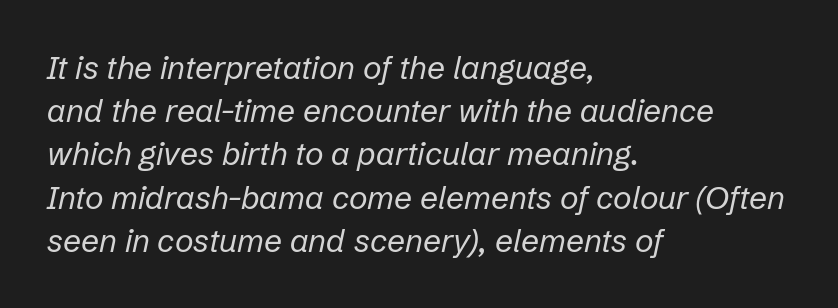
Q: Is the text bold? A: No.
Q: Is the text italic (slanted)? A: Yes, it leans right by about 12 degrees.
Q: Is the text underlined? A: No.
Q: How is the paragraph aligned? A: Left-aligned.
Q: Is the spacing between letters normal or unusually wide? A: Normal.
Q: Is the spacing between lines tight, normal or loose? A: Normal.
Q: Width (condensed, normal, or wide)? A: Normal.
Q: Stroke contrast? A: Low.
Q: x-height? A: Medium.
Q: Monospaced? A: No.
